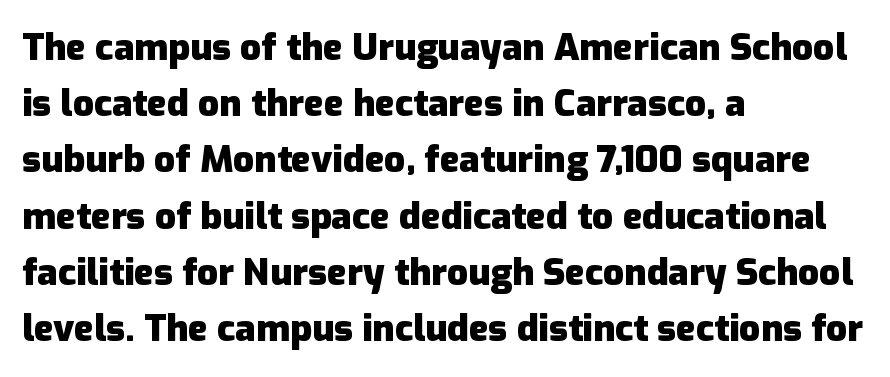
Tall strokes in this sample are plumb rather than angled. Is the block centered? No — it sits flush against the left margin. Note the varied advance widths — an 'i' is clearly narrower than an 'm'. Is this a sans? Yes — the strokes have no serifs. Vertically, the passage feels balanced, rows spaced as you'd expect.
